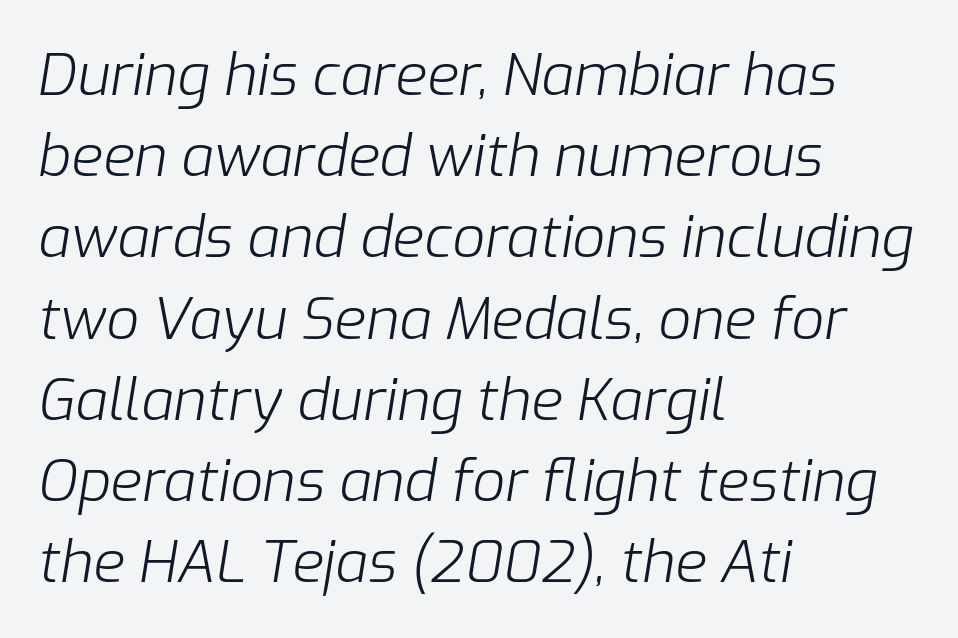
A typesetter would call this proportional, since set widths differ per character. The lettering tilts uniformly, giving the passage an italic look. The typesetter chose a ragged-right arrangement here. A typesetter would call this zero additional tracking. The rows are spaced the way most documents space them.
